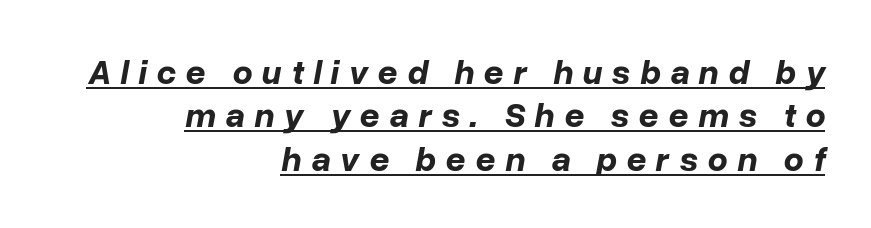
{"italic": "yes", "lean": "right", "slant_degrees": 10, "bold": "yes", "weight": "bold", "width": "normal", "stroke_contrast": "low", "x_height": "medium", "monospaced": "no", "underline": "yes", "align": "right", "line_spacing_ratio": 1.24, "letter_spacing": "wide", "letter_spacing_em": 0.27, "glyph_px": 35}
